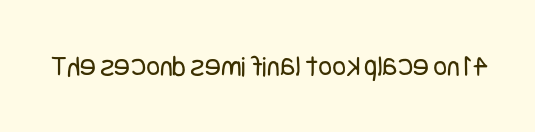
Check the space under the baseline: it is left empty. Stroke thickness stays within the range of a standard reading face or lighter. Is the letter spacing exaggerated? No — it looks like the ordinary default. Examine the stroke ends and you'll find no serifs. The axis of the letterforms is exactly vertical.
